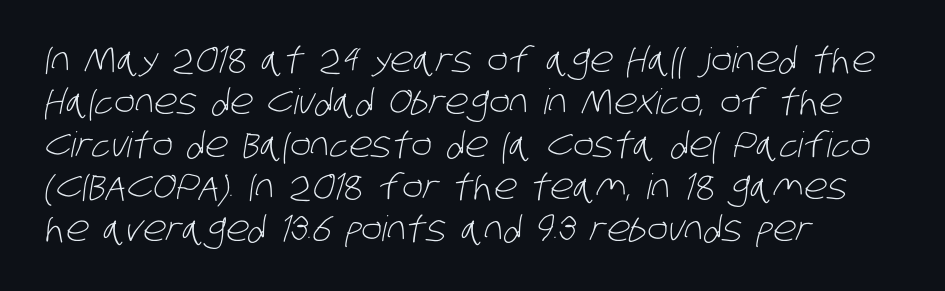
The letterforms sit shoulder to shoulder at normal distance. Serif or sans? Sans — the stroke terminals are bare. A bare baseline throughout the passage. A typesetter would call this proportional, since set widths differ per character. Where is the straight margin? On the left. Ink coverage per letter is moderate at most.
